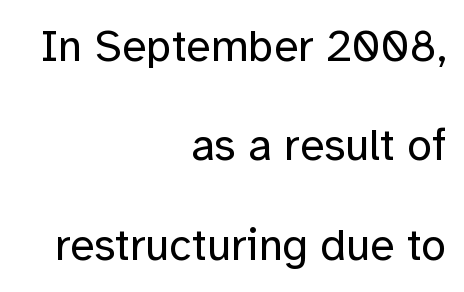
The image shows 45 px regular-weight sans-serif type, upright; set right-aligned, loose line spacing (2.21x), normal letter spacing, not underlined; low stroke contrast and a medium x-height.
